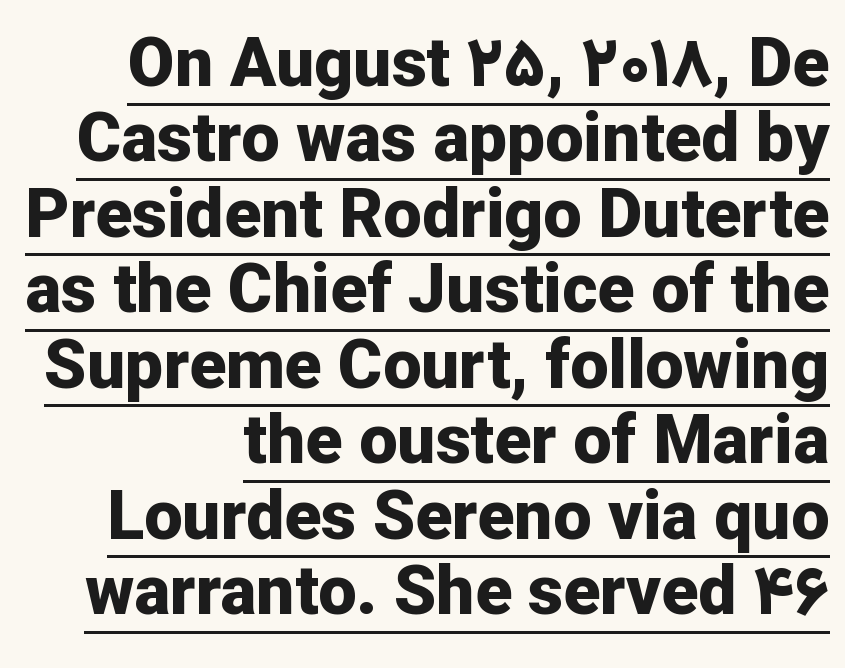
The image shows 68 px bold sans-serif type, upright; set right-aligned, tight line spacing (1.11x), normal letter spacing, underlined; low stroke contrast and a medium x-height.
